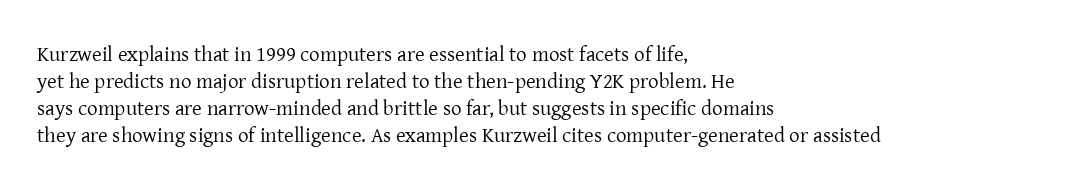
The image shows 21 px text type, upright; set left-aligned, normal line spacing (1.29x), normal letter spacing, not underlined.
